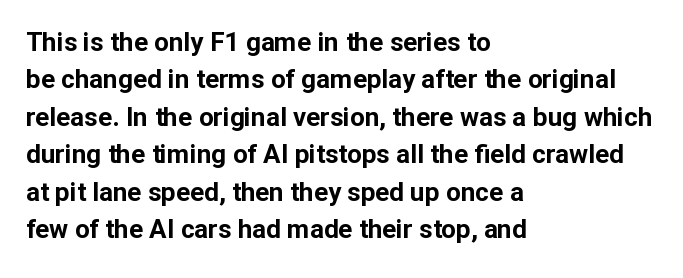
When letters stand straight like this, we call the style roman or upright. A clean baseline with only descenders dipping below it. Horizontally, the lines are justified to the leading edge only. Is there much room between lines? A standard amount, neither cramped nor airy.
